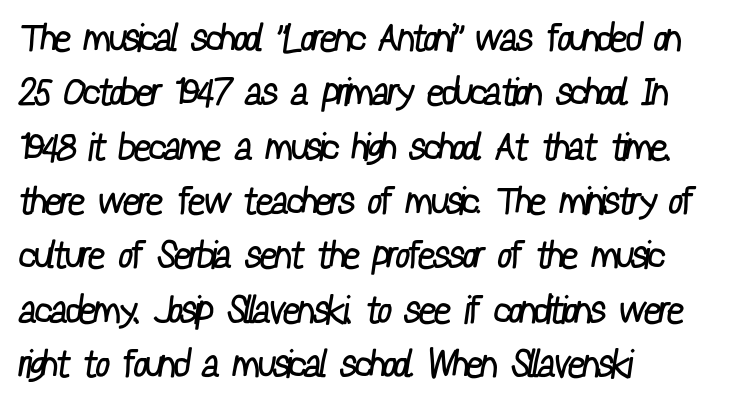
{"serif": "no", "bold": "no", "weight": "regular", "width": "condensed", "stroke_contrast": "low", "x_height": "medium", "monospaced": "no", "underline": "no", "align": "left", "line_spacing": "normal", "line_spacing_ratio": 1.43, "letter_spacing": "normal", "letter_spacing_em": 0.0, "glyph_px": 38}
